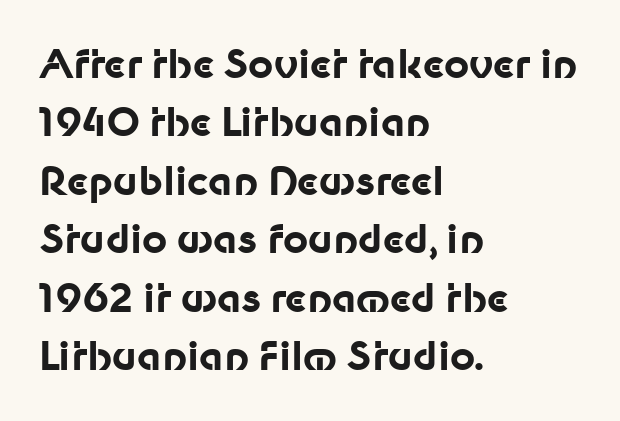
In terms of leading, this rendering sits right in the middle. The type sits square on the baseline with zero lean. A sans-serif font was chosen for this passage. Teacher's note: observe the even left margin — that is flush-left alignment. This sample uses plain, unmodified letter spacing. This sample has the flowing, uneven cadence of proportional lettering.
